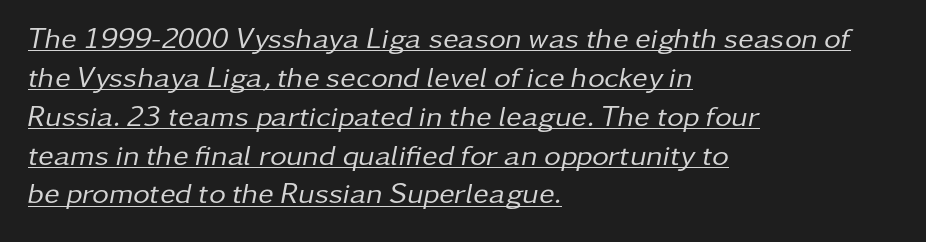
Q: Is the text bold? A: No.
Q: Is the text italic (slanted)? A: Yes, it leans right by about 11 degrees.
Q: Is the text underlined? A: Yes.
Q: How is the paragraph aligned? A: Left-aligned.
Q: Is the spacing between letters normal or unusually wide? A: Normal.
Q: Is the spacing between lines tight, normal or loose? A: Normal.
Q: Width (condensed, normal, or wide)? A: Normal.
Q: Stroke contrast? A: Low.
Q: x-height? A: Medium.
Q: Monospaced? A: No.
